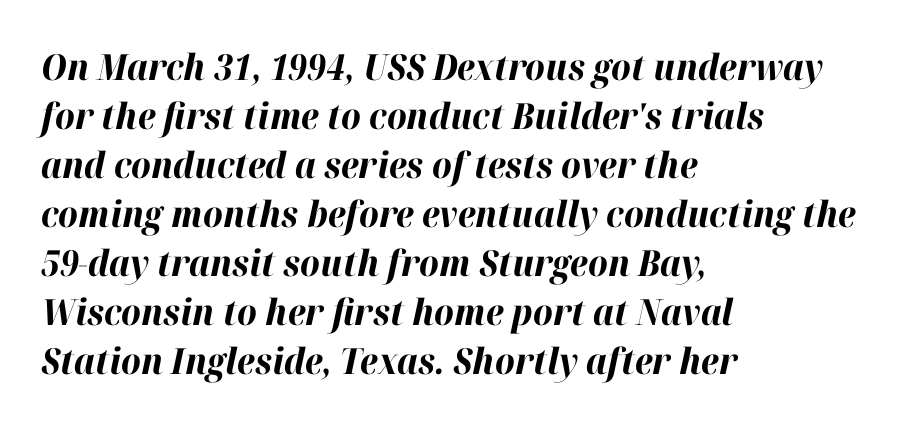
Q: Is the text bold? A: Yes.
Q: Is the text italic (slanted)? A: Yes, it leans right by about 12 degrees.
Q: Is the text underlined? A: No.
Q: How is the paragraph aligned? A: Left-aligned.
Q: Is the spacing between letters normal or unusually wide? A: Normal.
Q: Is the spacing between lines tight, normal or loose? A: Normal.
Q: Width (condensed, normal, or wide)? A: Normal.
Q: Stroke contrast? A: High.
Q: x-height? A: Medium.
Q: Monospaced? A: No.
